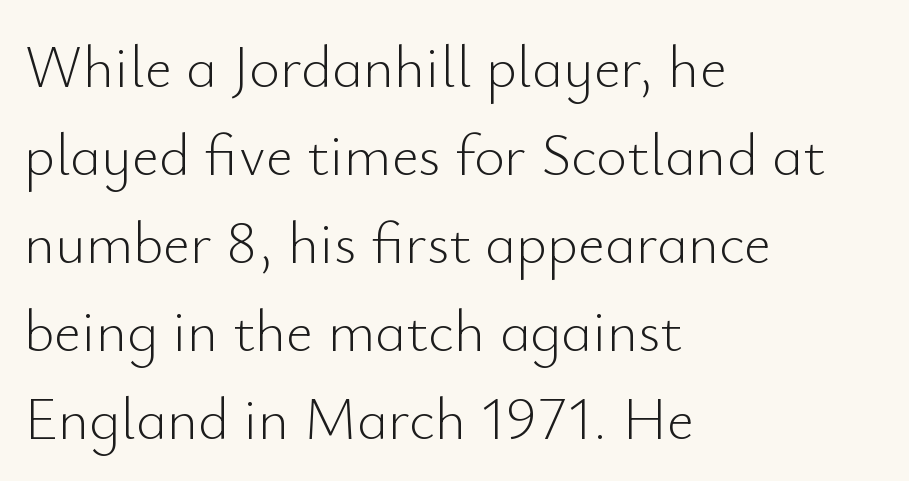
The image shows 59 px light sans-serif type, upright; set left-aligned, normal line spacing (1.49x), normal letter spacing, not underlined; low stroke contrast and a small x-height.
